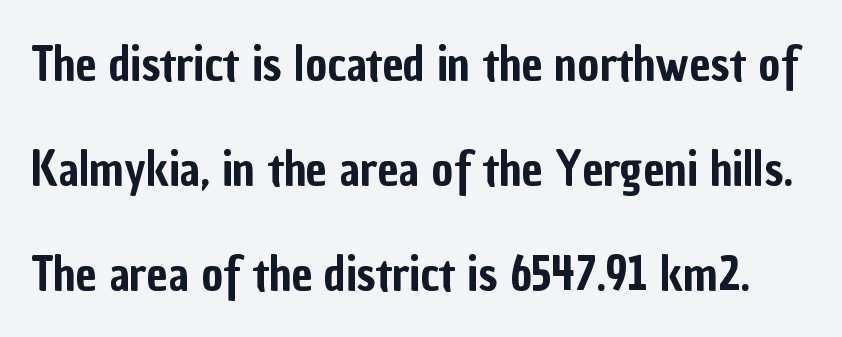
The image shows 47 px condensed sans-serif type, upright; set loose line spacing (2.23x), normal letter spacing, not underlined; low stroke contrast and a medium x-height.
